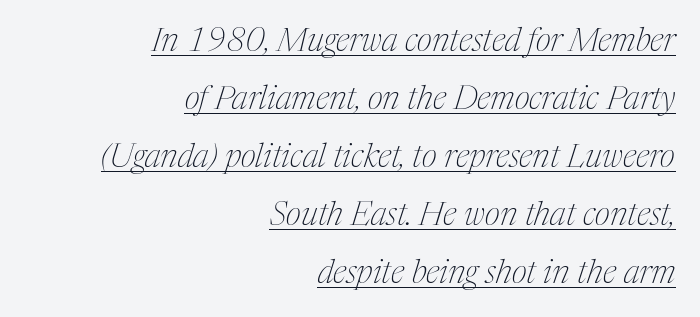
This reads as an unemphasized weight, regular at the heaviest. Think of a printed novel: that variable character pitch is what you see here. One-word summary of the alignment: right. The words here are underlined. In terms of letterspacing, this is plain default setting. The typeface chosen for these lines features serifs.
